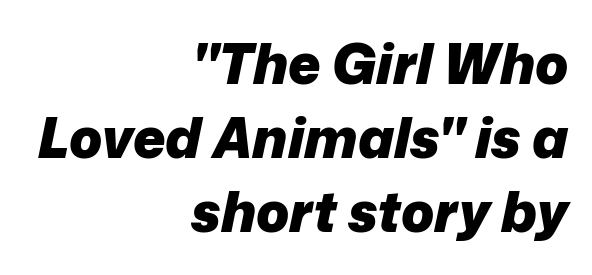
Baseline-to-baseline distance is the conventional proportion of letter height. In terms of posture, this sample is oblique. The letters sit at their default tracking, neither squeezed nor spread. Spacing verdict: proportional, widths tailored to each character. In terms of weight, the rendering is a true, heavy bold. The rag falls on the left side of this text block.
